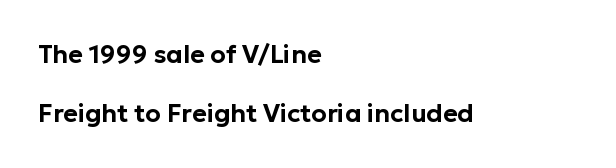
Q: Is the text italic (slanted)? A: No, it is upright.
Q: Is the text underlined? A: No.
Q: How is the paragraph aligned? A: Left-aligned.
Q: Is the spacing between letters normal or unusually wide? A: Normal.
Q: Is the spacing between lines tight, normal or loose? A: Loose.
